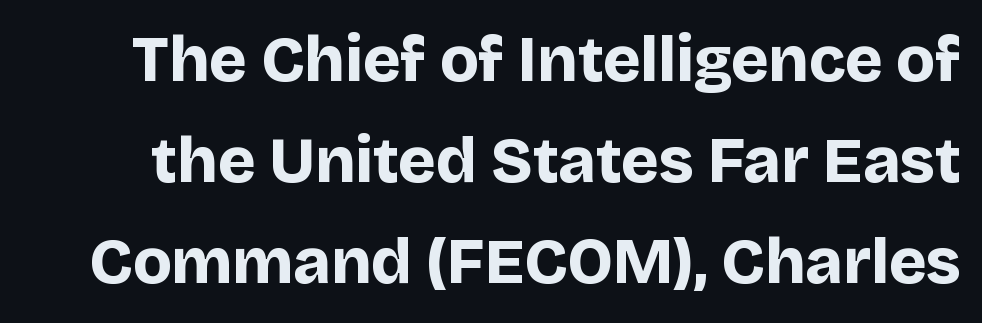
The image shows 64 px bold sans-serif type, upright; set normal line spacing (1.58x), normal letter spacing, not underlined; low stroke contrast and a large x-height.
